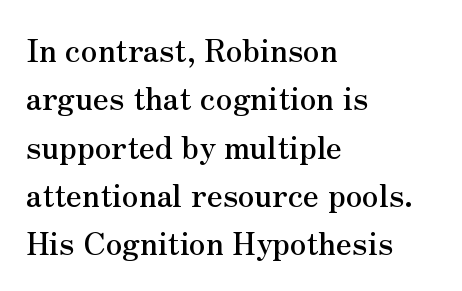
The zone under the glyphs is completely vacant. Note the varied advance widths — an 'i' is clearly narrower than an 'm'. Leading: standard. No italicization has been applied; the sample stays upright. No extra tracking has been applied to these lines.
